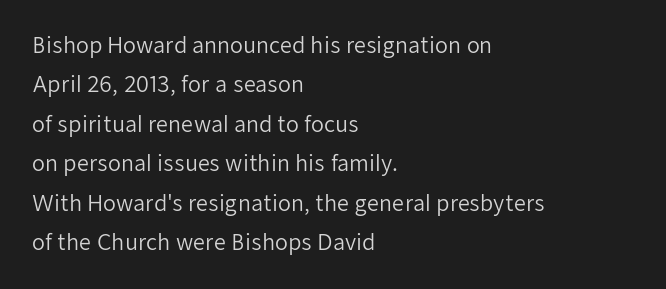
There is no visible air inserted between adjacent glyphs. Summary of weight: not heavy and not bold. The paragraph shown leans on its left margin. The letters stand upright; this is a roman face.
